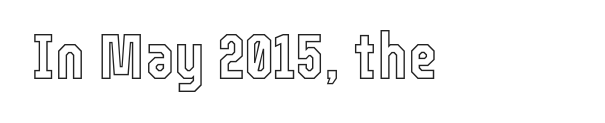
Every character sits straight up, as roman type does. Looks like regular typesetting: each glyph gets only the width it needs. This rendering leaves character spacing at its baseline value. The lines are quadded left. The words here are not underlined.
